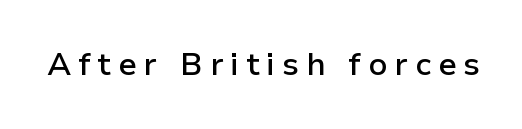
There is plenty of visible air inserted between adjacent glyphs. This rendering features lettering with no underline. A typesetter would call this proportional, since set widths differ per character. In terms of weight, the rendering is demibold, just under bold. Rendered with straight, roman letterforms.
